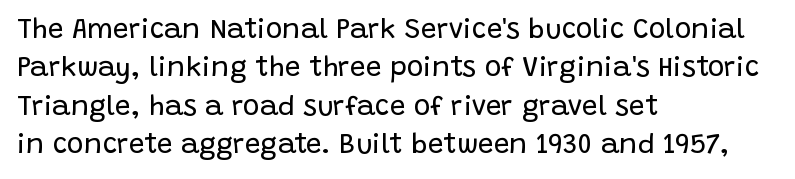
You could not count columns in this text — the font is proportionally spaced. Is the letter spacing exaggerated? No — it looks like the ordinary default. Nobody drew a line under any word here. If you measured baseline to baseline, you'd find a middling distance. Observe the absence of serifs on each vertical stroke in this sample. No italicization has been applied; the sample stays upright.
